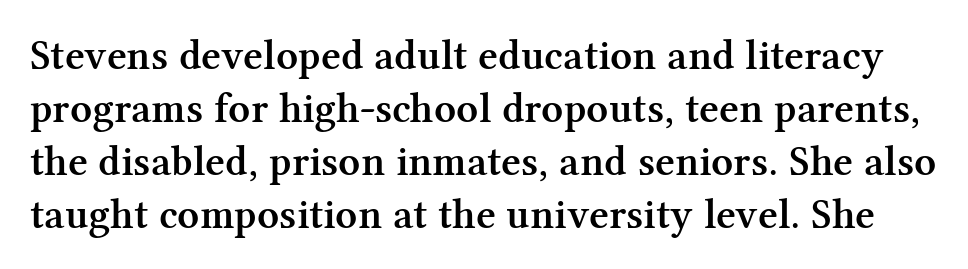
The image shows 43 px semibold serif type, upright; set line spacing 1.23x, normal letter spacing, not underlined; medium stroke contrast and a medium x-height.
